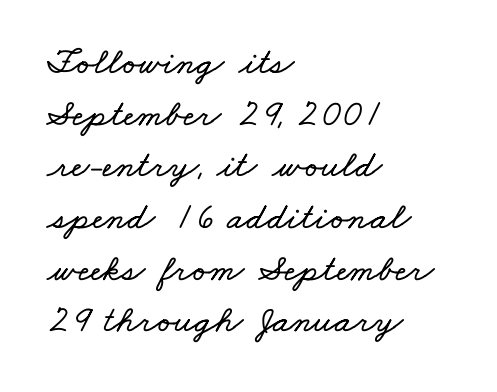
Notice how the passage keeps a crisp vertical edge on the left only. Rows of type keep a routine distance in the vertical direction. The passage shown is typed in a proportional face where columns would drift. You could call the tracking neutral — neither tight nor loose.
